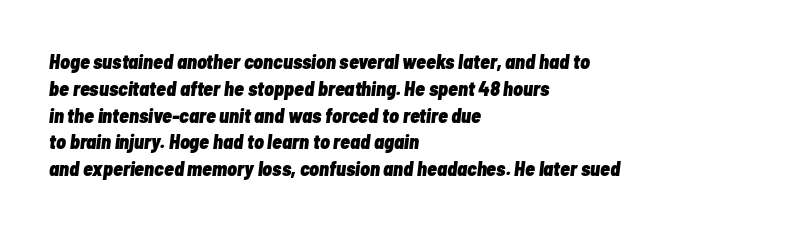
{"italic": "yes", "lean": "right", "slant_degrees": 7, "bold": "yes", "underline": "no", "align": "left", "line_spacing": "normal", "line_spacing_ratio": 1.34, "letter_spacing": "normal", "letter_spacing_em": 0.0, "glyph_px": 20}
